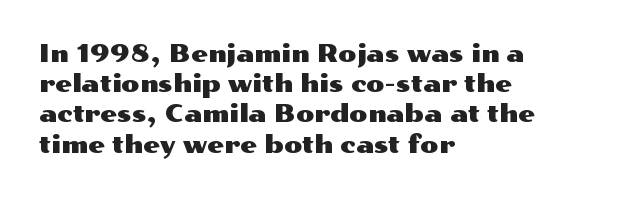
Leading: standard. Ascenders rise straight up at ninety degrees. The text block is weighted toward the left margin, trailing off unevenly rightward. Default kerning and tracking; the words read as compact shapes. Underlining? Definitely not there.
